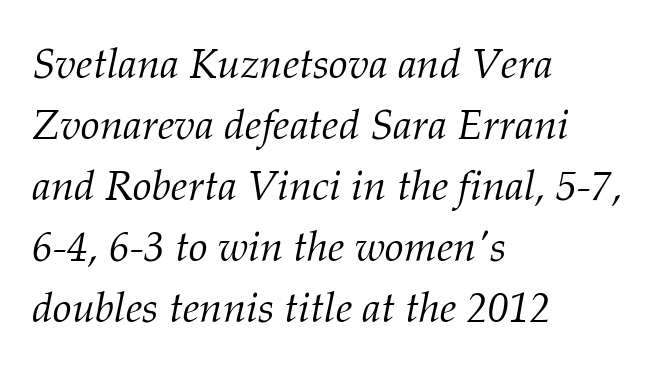
The image shows 42 px light serif type, italic (leaning right); set left-aligned, normal line spacing (1.45x), normal letter spacing, not underlined; medium stroke contrast and a medium x-height.
